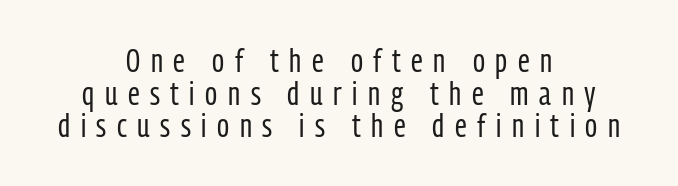
You could barely slide anything between these rows. Weight: not bold — regular or lighter. Italic? Not at all — the glyphs are vertical. The font family rendered here belongs to the sans-serif group.
